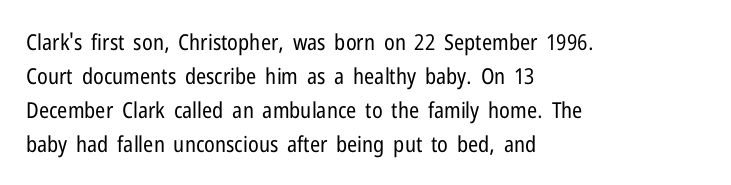
The image shows 22 px text type, upright; set left-aligned, normal line spacing (1.54x), normal letter spacing, not underlined.
